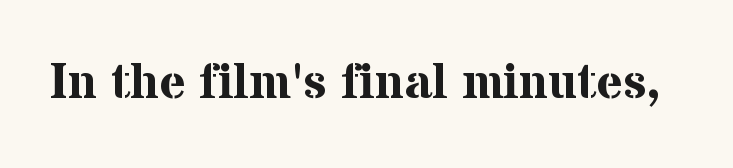
The image shows 50 px bold serif type, upright; set normal letter spacing, not underlined; medium stroke contrast and a medium x-height.
